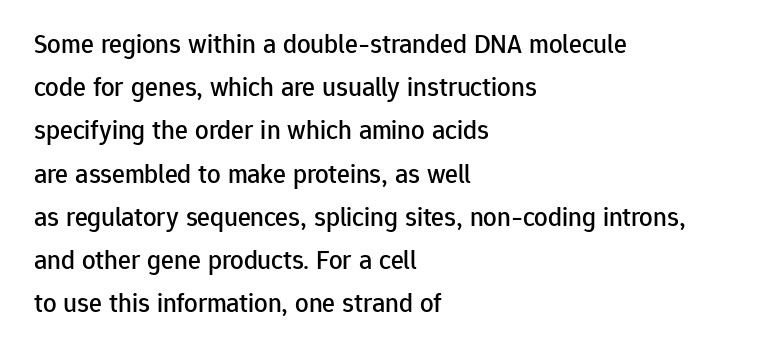
Q: Is the text italic (slanted)? A: No, it is upright.
Q: Is the text underlined? A: No.
Q: How is the paragraph aligned? A: Left-aligned.
Q: Is the spacing between letters normal or unusually wide? A: Normal.
Q: Is the spacing between lines tight, normal or loose? A: Normal.
